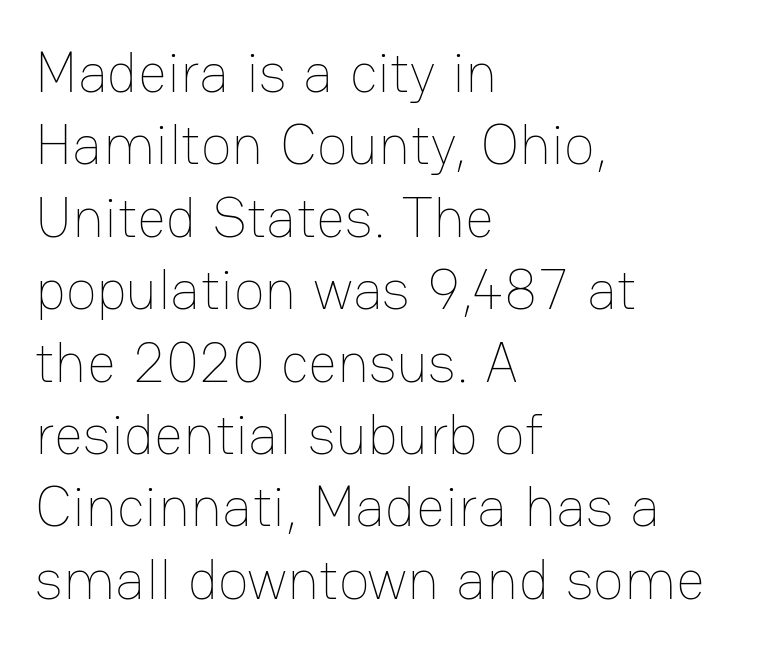
The rendering uses a moderate line-height, typical for paragraphs. You could call the tracking neutral — neither tight nor loose. The specimen omits any rule beneath the text block's lines. Here the designer chose a conventional face with non-uniform glyph widths.
